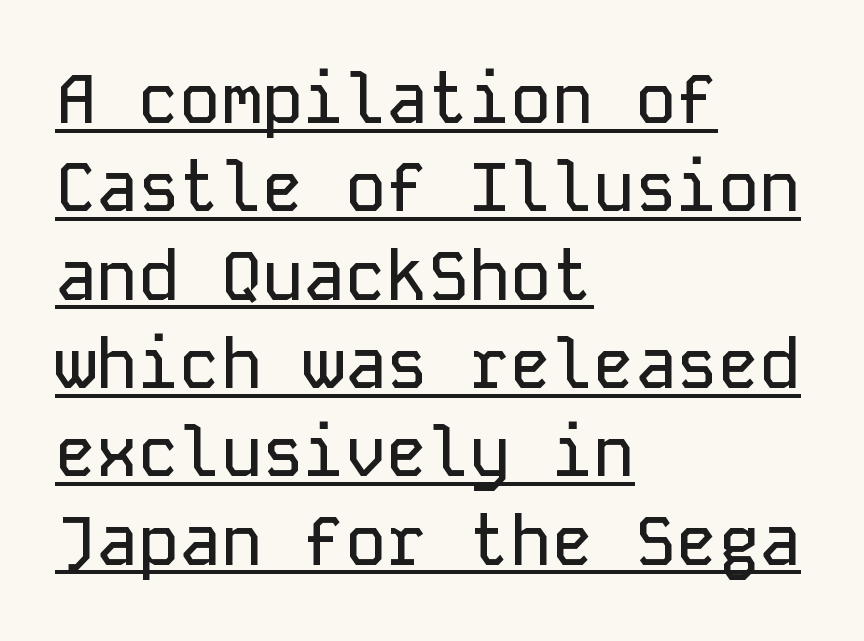
The setting favours the left margin, as ordinary paragraphs usually do. Each letter, wide or thin by design, is forced into the same width here. Observe the ordinary spacing: letters are neighbours, not strangers. Are there feet on the stems? There aren't — it's a sans. Regarding leading, the lines here are spaced in the standard way. The letters stand upright; this is a roman face.
